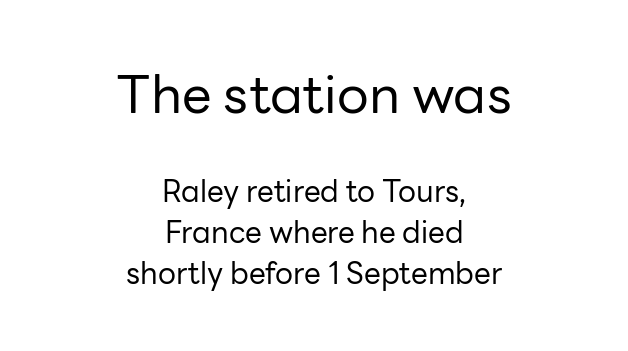
Q: Is the text bold? A: No.
Q: Is the text italic (slanted)? A: No, it is upright.
Q: Is the typeface a serif or a sans-serif typeface? A: Sans-serif.
Q: Is the text underlined? A: No.
Q: How is the paragraph aligned? A: Centered.
Q: Is the spacing between letters normal or unusually wide? A: Normal.
Q: Is the spacing between lines tight, normal or loose? A: Normal.
Q: Which block of text is set in a larger size, the first (top) or the second (bottom)? A: The first (top) one.
Q: Width (condensed, normal, or wide)? A: Normal.
Q: Stroke contrast? A: Low.
Q: x-height? A: Medium.
Q: Monospaced? A: No.
